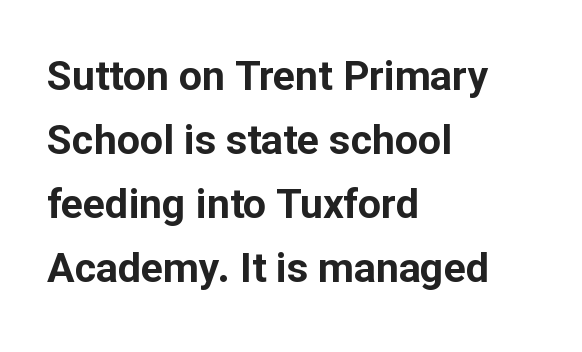
Q: Is the text bold? A: Yes.
Q: Is the text italic (slanted)? A: No, it is upright.
Q: Is the typeface a serif or a sans-serif typeface? A: Sans-serif.
Q: Is the text underlined? A: No.
Q: How is the paragraph aligned? A: Left-aligned.
Q: Is the spacing between letters normal or unusually wide? A: Normal.
Q: Is the spacing between lines tight, normal or loose? A: Normal.
Q: Width (condensed, normal, or wide)? A: Normal.
Q: Stroke contrast? A: Low.
Q: x-height? A: Medium.
Q: Monospaced? A: No.
